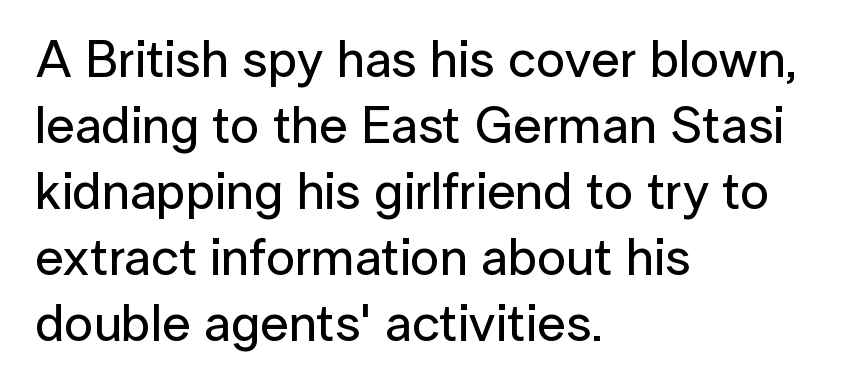
The image shows 52 px sans-serif type, upright; set left-aligned, normal line spacing (1.27x), normal letter spacing, not underlined; low stroke contrast and a medium x-height.
